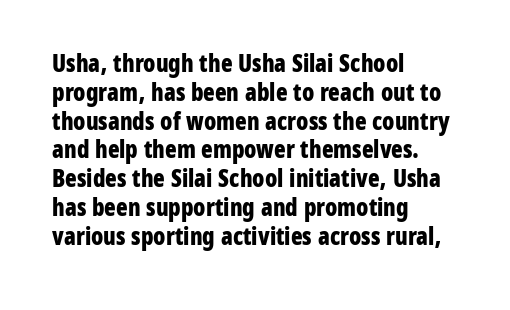
Q: Is the text bold? A: Yes.
Q: Is the text italic (slanted)? A: No, it is upright.
Q: Is the text underlined? A: No.
Q: How is the paragraph aligned? A: Left-aligned.
Q: Is the spacing between letters normal or unusually wide? A: Normal.
